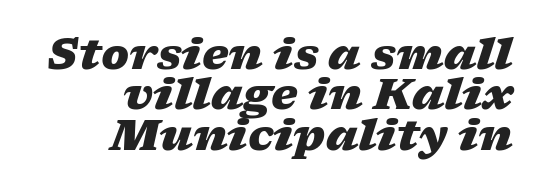
Q: Is the text bold? A: Yes.
Q: Is the text italic (slanted)? A: Yes, it leans right by about 17 degrees.
Q: Is the text underlined? A: No.
Q: How is the paragraph aligned? A: Right-aligned.
Q: Is the spacing between letters normal or unusually wide? A: Normal.
Q: Is the spacing between lines tight, normal or loose? A: Tight.
Q: Width (condensed, normal, or wide)? A: Wide.
Q: Stroke contrast? A: Low.
Q: x-height? A: Medium.
Q: Monospaced? A: No.
